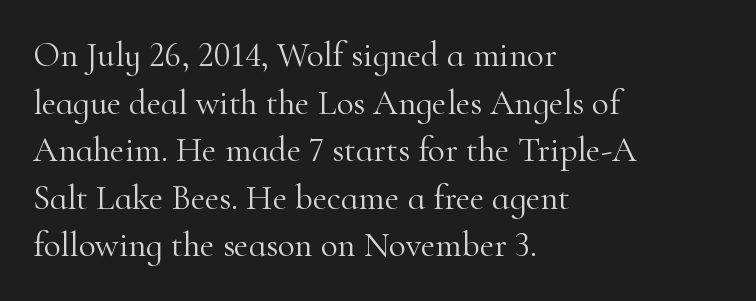
Q: Is the text bold? A: No.
Q: Is the text italic (slanted)? A: No, it is upright.
Q: Is the typeface a serif or a sans-serif typeface? A: Serif.
Q: Is the text underlined? A: No.
Q: How is the paragraph aligned? A: Left-aligned.
Q: Is the spacing between letters normal or unusually wide? A: Normal.
Q: Is the spacing between lines tight, normal or loose? A: Normal.
Q: Width (condensed, normal, or wide)? A: Normal.
Q: Stroke contrast? A: High.
Q: x-height? A: Small.
Q: Monospaced? A: No.
